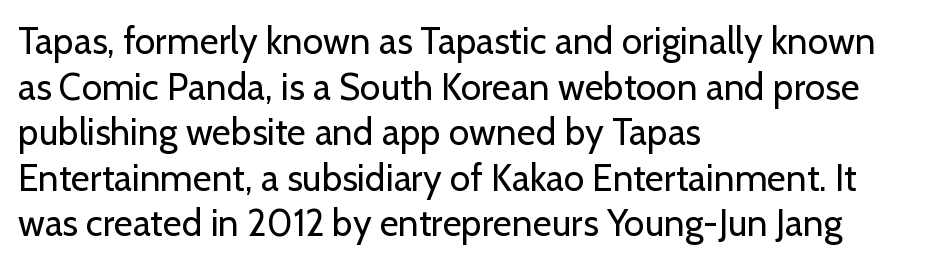
Q: Is the text bold? A: No.
Q: Is the text italic (slanted)? A: No, it is upright.
Q: Is the typeface a serif or a sans-serif typeface? A: Sans-serif.
Q: Is the text underlined? A: No.
Q: How is the paragraph aligned? A: Left-aligned.
Q: Is the spacing between letters normal or unusually wide? A: Normal.
Q: Width (condensed, normal, or wide)? A: Normal.
Q: Stroke contrast? A: Low.
Q: x-height? A: Medium.
Q: Monospaced? A: No.
